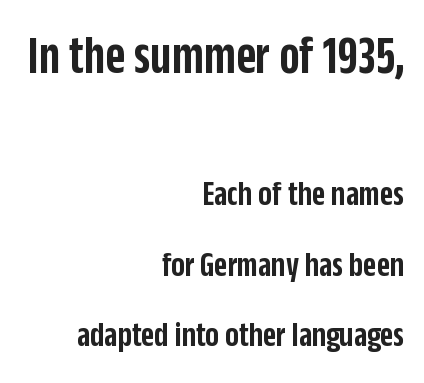
{"serif": "no", "italic": "no", "bold": "semi", "weight": "semibold", "width": "condensed", "stroke_contrast": "low", "x_height": "large", "monospaced": "no", "underline": "no", "align": "right", "line_spacing": "loose", "line_spacing_ratio": 1.96, "letter_spacing": "normal", "letter_spacing_em": 0.0, "larger_block": "first", "size_ratio": 1.5, "glyph_px": 54}
